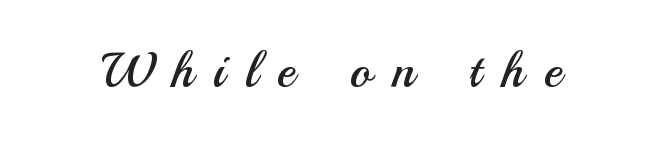
Ink coverage per letter is moderate at most. Do the characters align in a grid? No, the font is proportional. Beneath every word, the page is bare.
